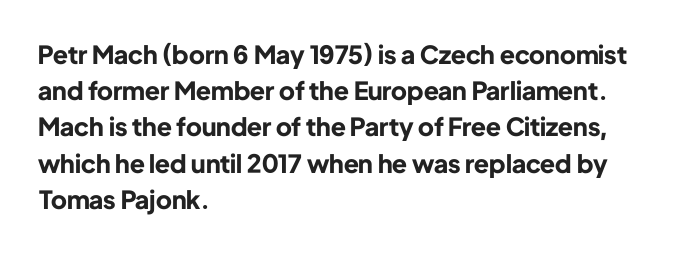
{"italic": "no", "bold": "yes", "underline": "no", "align": "left", "line_spacing": "normal", "line_spacing_ratio": 1.45, "letter_spacing": "normal", "letter_spacing_em": 0.0, "glyph_px": 25}
